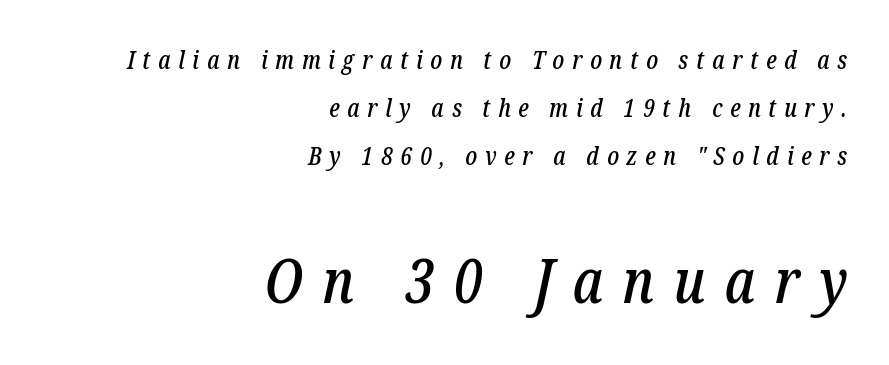
Descenders hang freely into open space. The font family rendered here belongs to the serif group. Between one letter and the next there's a generous, obvious gap. The rendering uses natural spacing where letterforms have individual widths. Horizontally, the lines are justified to the trailing edge only.
